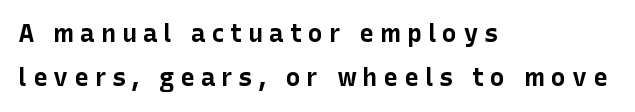
Q: Is the text bold? A: Yes.
Q: Is the text italic (slanted)? A: No, it is upright.
Q: Is the text underlined? A: No.
Q: How is the paragraph aligned? A: Left-aligned.
Q: Is the spacing between letters normal or unusually wide? A: Unusually wide.
